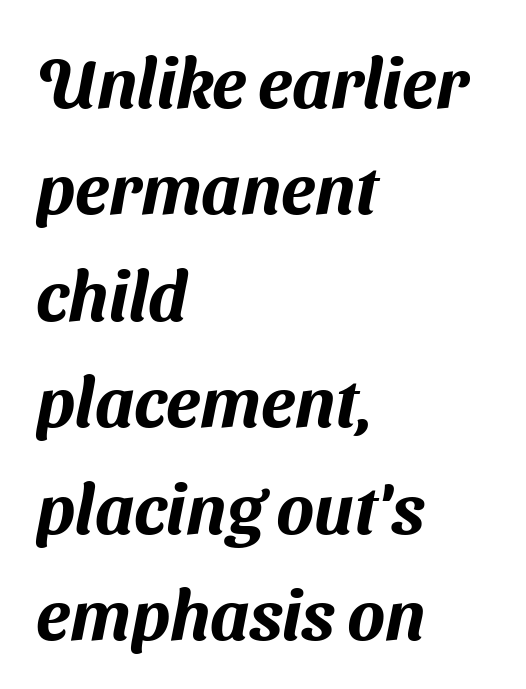
{"serif": "no", "width": "normal", "stroke_contrast": "medium", "x_height": "medium", "monospaced": "no", "underline": "no", "align": "left", "line_spacing": "normal", "line_spacing_ratio": 1.52, "letter_spacing": "normal", "letter_spacing_em": 0.0, "glyph_px": 70}
